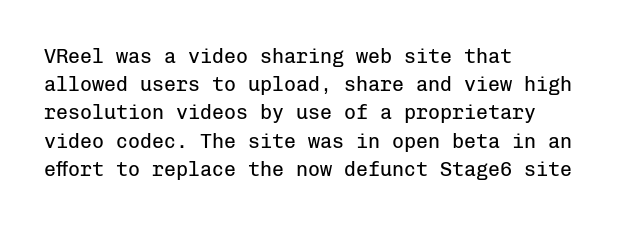
Nobody drew a line under any word here. When letters stand straight like this, we call the style roman or upright. The lines sit at an ordinary, default distance from one another. Summary of weight: not heavy and not bold.
